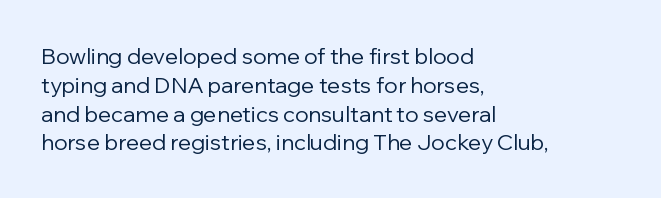
{"italic": "no", "bold": "no", "underline": "no", "align": "left", "line_spacing": "normal", "line_spacing_ratio": 1.31, "letter_spacing": "normal", "letter_spacing_em": 0.0, "glyph_px": 22}
